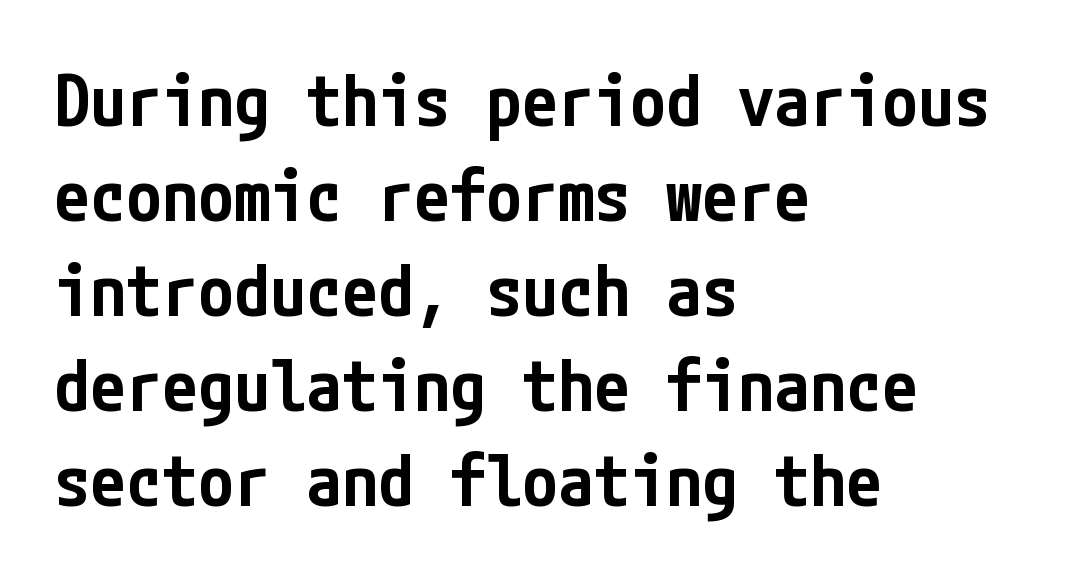
Regular leading. You can tell from the bare stems that sans-serif type was used. Lines of text with bare space underneath. Typeset ragged right — the left edge is the straight one.
